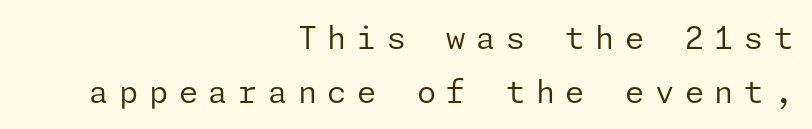
{"serif": "no", "italic": "no", "bold": "no", "weight": "regular", "width": "normal", "stroke_contrast": "low", "x_height": "medium", "underline": "no", "align": "right", "line_spacing_ratio": 1.74, "letter_spacing": "wide", "letter_spacing_em": 0.34, "glyph_px": 31}
